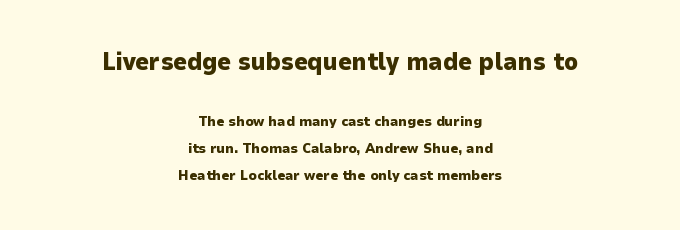
Q: Is the text bold? A: Yes.
Q: Is the text italic (slanted)? A: No, it is upright.
Q: Is the text underlined? A: No.
Q: How is the paragraph aligned? A: Centered.
Q: Is the spacing between letters normal or unusually wide? A: Normal.
Q: Is the spacing between lines tight, normal or loose? A: Loose.
Q: Which block of text is set in a larger size, the first (top) or the second (bottom)? A: The first (top) one.
